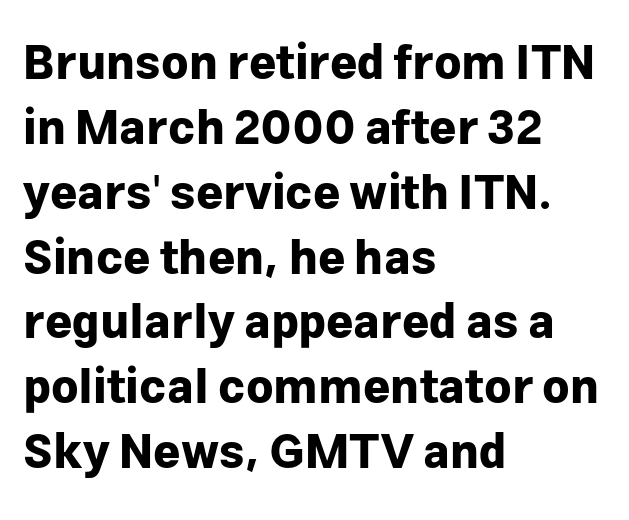
Students, this is bold: see how much ink each stroke carries. Posture: upright roman. Tracking value appears to be zero — textbook default spacing. Line beginnings align vertically; line endings do not.
